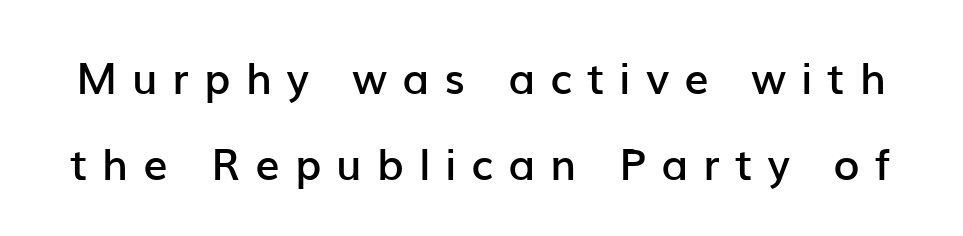
The image shows 43 px semibold sans-serif type, upright; set loose line spacing (2.0x), unusually wide letter spacing (+0.35 em), not underlined; low stroke contrast and a medium x-height.
